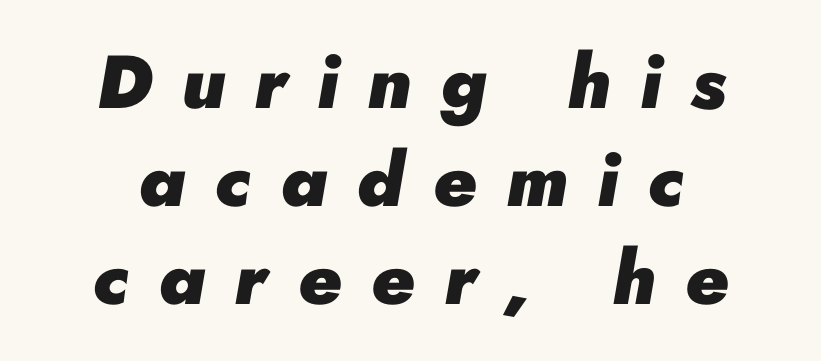
The image shows 75 px heavy type, italic (leaning right); set centered, normal line spacing (1.31x), unusually wide letter spacing (+0.39 em), not underlined; low stroke contrast and a small x-height.
